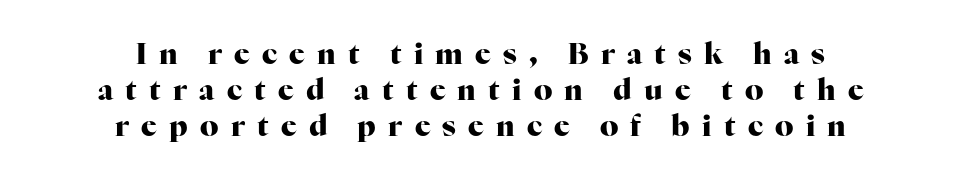
Q: Is the text bold? A: Yes.
Q: Is the text italic (slanted)? A: No, it is upright.
Q: Is the typeface a serif or a sans-serif typeface? A: Serif.
Q: Is the text underlined? A: No.
Q: How is the paragraph aligned? A: Centered.
Q: Is the spacing between letters normal or unusually wide? A: Unusually wide.
Q: Is the spacing between lines tight, normal or loose? A: Normal.
Q: Width (condensed, normal, or wide)? A: Normal.
Q: Stroke contrast? A: High.
Q: x-height? A: Medium.
Q: Monospaced? A: No.
